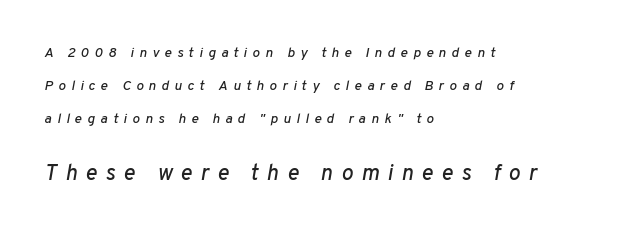
Q: Is the text italic (slanted)? A: Yes, it leans right by about 10 degrees.
Q: Is the text underlined? A: No.
Q: How is the paragraph aligned? A: Left-aligned.
Q: Is the spacing between letters normal or unusually wide? A: Unusually wide.
Q: Is the spacing between lines tight, normal or loose? A: Loose.
Q: Which block of text is set in a larger size, the first (top) or the second (bottom)? A: The second (bottom) one.
